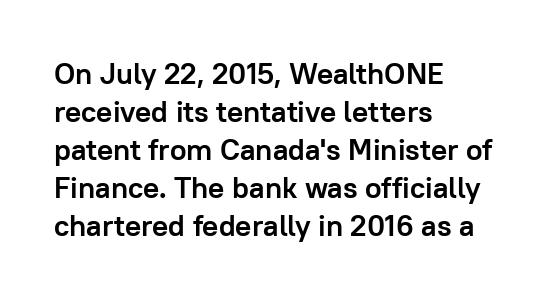
Spacing verdict: proportional, widths tailored to each character. Notice how descenders clear the ascenders below comfortably — that's standard leading. These words are printed bold, with thick strokes throughout. Is there any slant? The stems are plumb. You could call the tracking neutral — neither tight nor loose. Descenders hang freely into open space.
